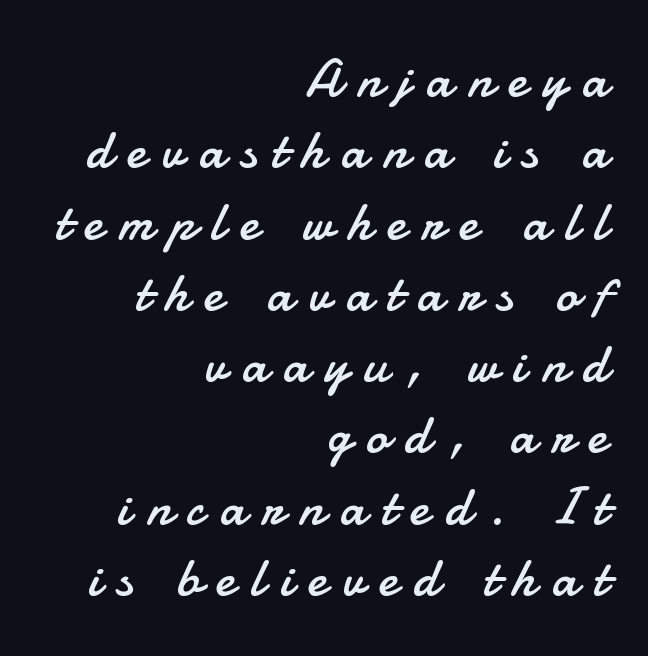
Q: Is the text bold? A: No.
Q: Is the text italic (slanted)? A: Yes.
Q: Is the typeface a serif or a sans-serif typeface? A: Sans-serif.
Q: Is the text underlined? A: No.
Q: How is the paragraph aligned? A: Right-aligned.
Q: Is the spacing between letters normal or unusually wide? A: Unusually wide.
Q: Is the spacing between lines tight, normal or loose? A: Normal.
Q: Width (condensed, normal, or wide)? A: Normal.
Q: Stroke contrast? A: Low.
Q: x-height? A: Small.
Q: Monospaced? A: No.
